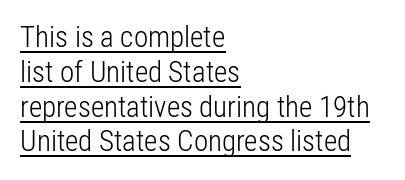
The rendering keeps characters at their native spacing. This is underlined copy, the kind a proofreader might mark for attention. The typesetter chose a ragged-right arrangement here. Counters stay open thanks to moderate or lighter strokes.
